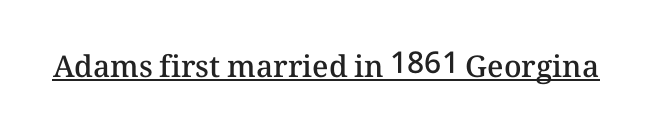
{"italic": "no", "bold": "semi", "weight": "semibold", "width": "normal", "stroke_contrast": "medium", "x_height": "medium", "monospaced": "no", "underline": "yes", "letter_spacing": "normal", "letter_spacing_em": 0.0, "glyph_px": 30}
